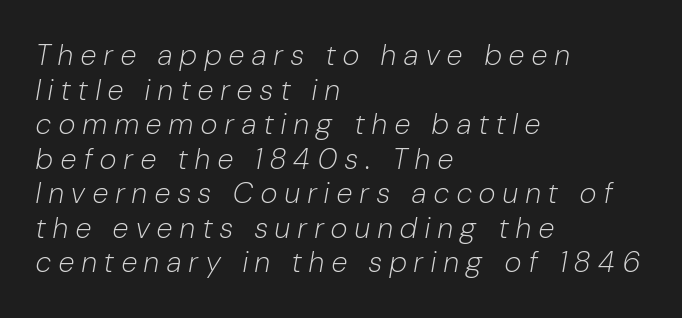
The image shows 29 px light, condensed type, italic (leaning right); set left-aligned, line spacing 1.19x, unusually wide letter spacing (+0.28 em), not underlined; low stroke contrast and a medium x-height.
